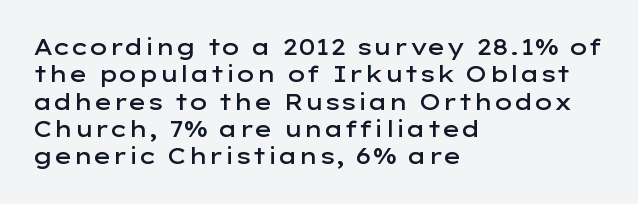
{"italic": "no", "bold": "semi", "underline": "no", "align": "left", "line_spacing_ratio": 1.24, "letter_spacing": "normal", "letter_spacing_em": 0.0, "glyph_px": 22}
